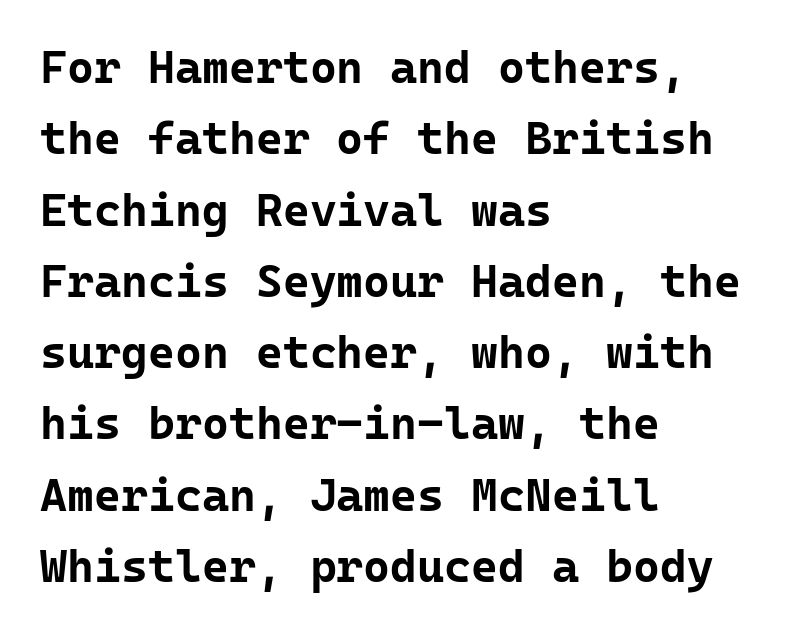
{"serif": "no", "italic": "no", "bold": "yes", "weight": "bold", "width": "normal", "stroke_contrast": "low", "x_height": "medium", "monospaced": "yes", "underline": "no", "align": "left", "line_spacing": "normal", "line_spacing_ratio": 1.55, "letter_spacing": "normal", "letter_spacing_em": 0.0, "glyph_px": 46}
